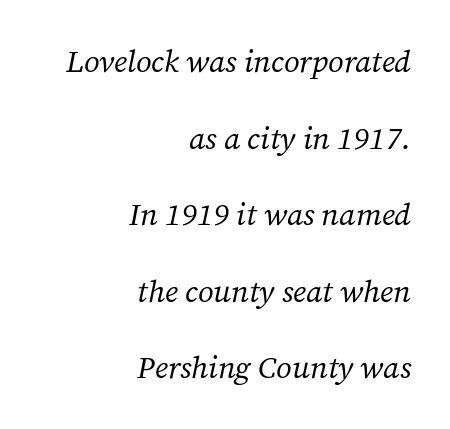
The face looks like a standard text weight, possibly lighter. Layout note: lines flush right. This rendering leaves character spacing at its baseline value. Notice the wide empty band between every row — that's loose leading. Looks like regular typesetting: each glyph gets only the width it needs. The face used here is seriffed, in the tradition of book romans.
